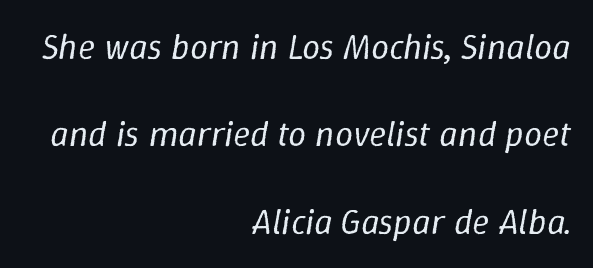
Q: Is the text bold? A: No.
Q: Is the text italic (slanted)? A: Yes, it leans right by about 9 degrees.
Q: Is the text underlined? A: No.
Q: How is the paragraph aligned? A: Right-aligned.
Q: Is the spacing between letters normal or unusually wide? A: Normal.
Q: Is the spacing between lines tight, normal or loose? A: Loose.
Q: Width (condensed, normal, or wide)? A: Normal.
Q: Stroke contrast? A: Low.
Q: x-height? A: Medium.
Q: Monospaced? A: No.
